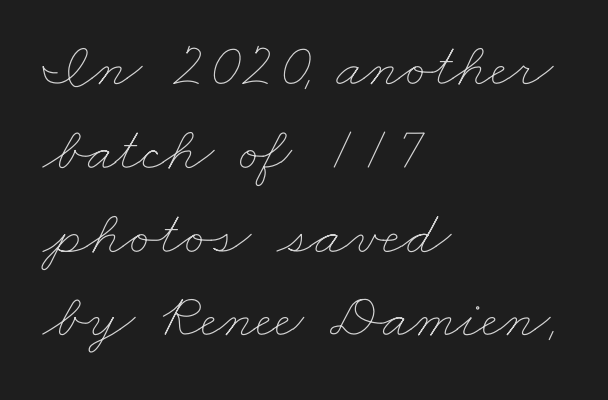
Here the designer chose a conventional face with non-uniform glyph widths. Leftover space on each line is placed entirely after the last word. The weight tops out at a normal text grade. The gap between lines stays unmarked. Is there much room between lines? A standard amount, neither cramped nor airy. Tracking here is standard; glyphs follow each other at the usual distance.
